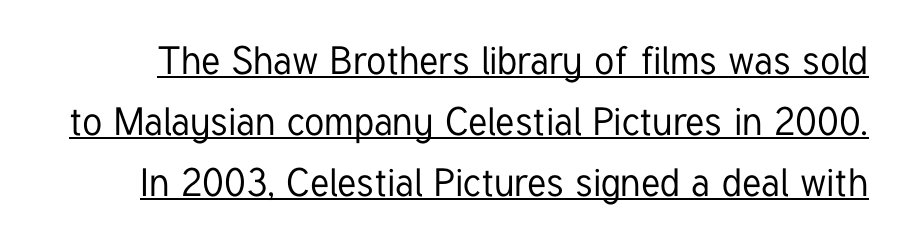
The image shows 39 px condensed sans-serif type, upright; set normal line spacing (1.56x), normal letter spacing, underlined; low stroke contrast and a medium x-height.
